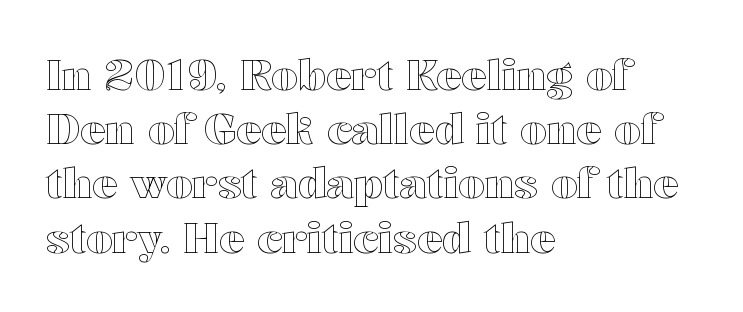
{"italic": "no", "width": "wide", "x_height": "medium", "monospaced": "no", "underline": "no", "align": "left", "line_spacing": "normal", "line_spacing_ratio": 1.29, "letter_spacing": "normal", "letter_spacing_em": 0.0, "glyph_px": 42}
